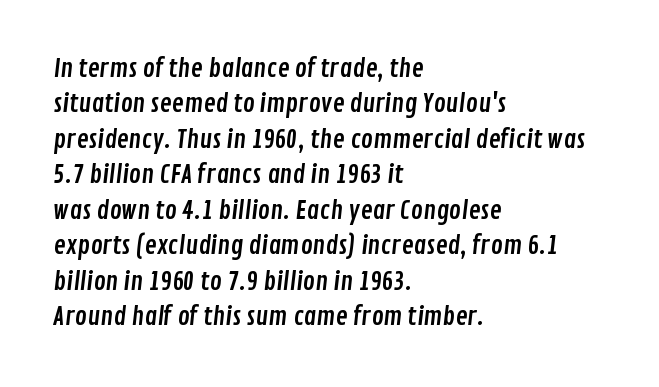
One glance says typical: line gaps are just what's usual. The rendering keeps characters at their native spacing. If you drew a ruler down the left edge, every line would touch it. Decoration check: the copy has no underline.
